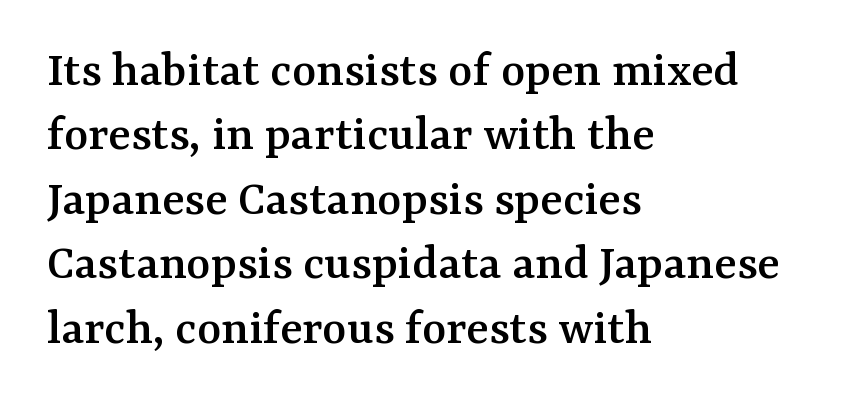
Q: Is the text italic (slanted)? A: No, it is upright.
Q: Is the typeface a serif or a sans-serif typeface? A: Serif.
Q: Is the text underlined? A: No.
Q: How is the paragraph aligned? A: Left-aligned.
Q: Is the spacing between letters normal or unusually wide? A: Normal.
Q: Width (condensed, normal, or wide)? A: Normal.
Q: Stroke contrast? A: Medium.
Q: x-height? A: Medium.
Q: Monospaced? A: No.
